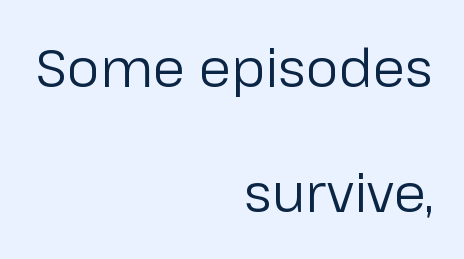
{"serif": "no", "italic": "no", "bold": "no", "weight": "regular", "width": "normal", "stroke_contrast": "low", "x_height": "medium", "monospaced": "no", "underline": "no", "align": "right", "line_spacing": "loose", "line_spacing_ratio": 2.41, "letter_spacing": "normal", "letter_spacing_em": 0.0, "glyph_px": 52}
